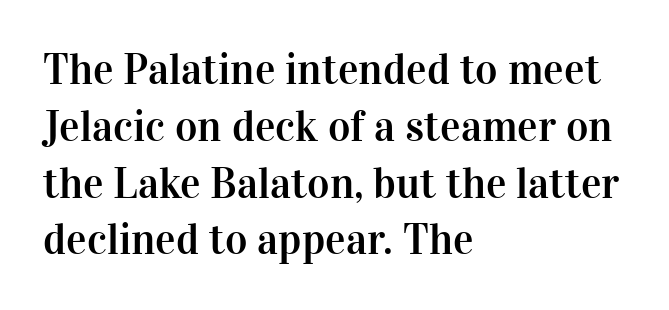
Successive baselines arrive at the customary interval. The letters stand straight up with perfectly vertical stems. Here the glyphs are tracked normally, forming tight word shapes. Spacing verdict: proportional, widths tailored to each character. Typographically, this falls in the serif category.
